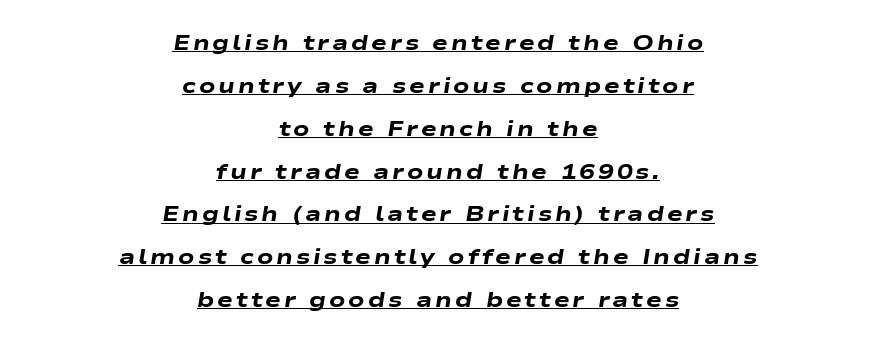
Pretty heavy lettering here — definitely bold. Reading down the block, each line starts at a different indent, mirrored at its end. This is oblique type, the kind used for emphasis or titles. Decoration check: the copy is underlined. Horizontal bands of white between lines are thick stripes.
